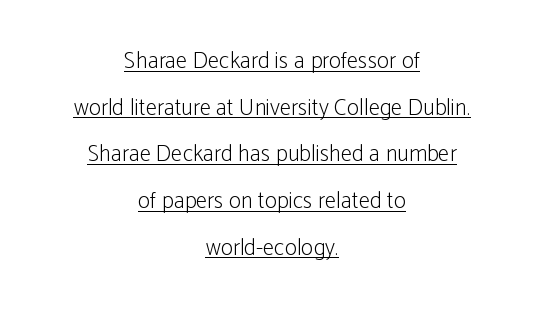
Leading is clearly above the norm, producing a sparse column. The letterforms sit at book weight or below. Compared with typical body copy, the letter spacing here is the same. It's the straight-up-and-down kind of type. Horizontal alignment here is central, giving a formal, balanced look. Emphasis is given by a line drawn under the lettering.
